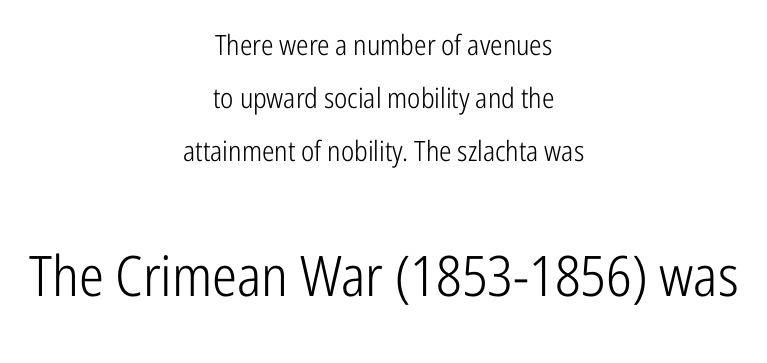
Q: Is the text bold? A: No.
Q: Is the text italic (slanted)? A: No, it is upright.
Q: Is the typeface a serif or a sans-serif typeface? A: Sans-serif.
Q: Is the text underlined? A: No.
Q: How is the paragraph aligned? A: Centered.
Q: Is the spacing between letters normal or unusually wide? A: Normal.
Q: Is the spacing between lines tight, normal or loose? A: Loose.
Q: Which block of text is set in a larger size, the first (top) or the second (bottom)? A: The second (bottom) one.
Q: Width (condensed, normal, or wide)? A: Condensed.
Q: Stroke contrast? A: Low.
Q: x-height? A: Medium.
Q: Monospaced? A: No.
